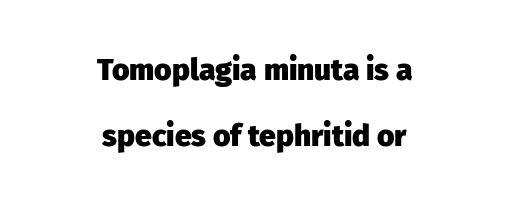
{"serif": "no", "italic": "no", "bold": "yes", "weight": "heavy", "width": "normal", "stroke_contrast": "low", "x_height": "medium", "monospaced": "no", "underline": "no", "align": "center", "line_spacing": "loose", "line_spacing_ratio": 2.19, "letter_spacing": "normal", "letter_spacing_em": 0.0, "glyph_px": 30}
